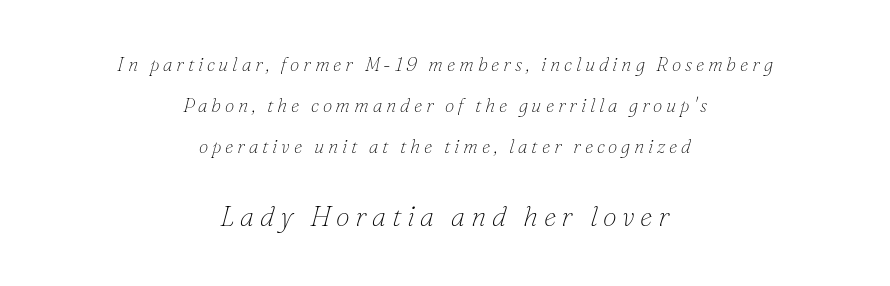
{"serif": "yes", "italic": "yes", "lean": "right", "slant_degrees": 16, "bold": "no", "weight": "thin", "width": "normal", "stroke_contrast": "low", "x_height": "small", "monospaced": "no", "underline": "no", "align": "center", "line_spacing": "loose", "line_spacing_ratio": 2.16, "letter_spacing": "wide", "letter_spacing_em": 0.2, "larger_block": "second", "size_ratio": 1.47, "glyph_px": 28}
